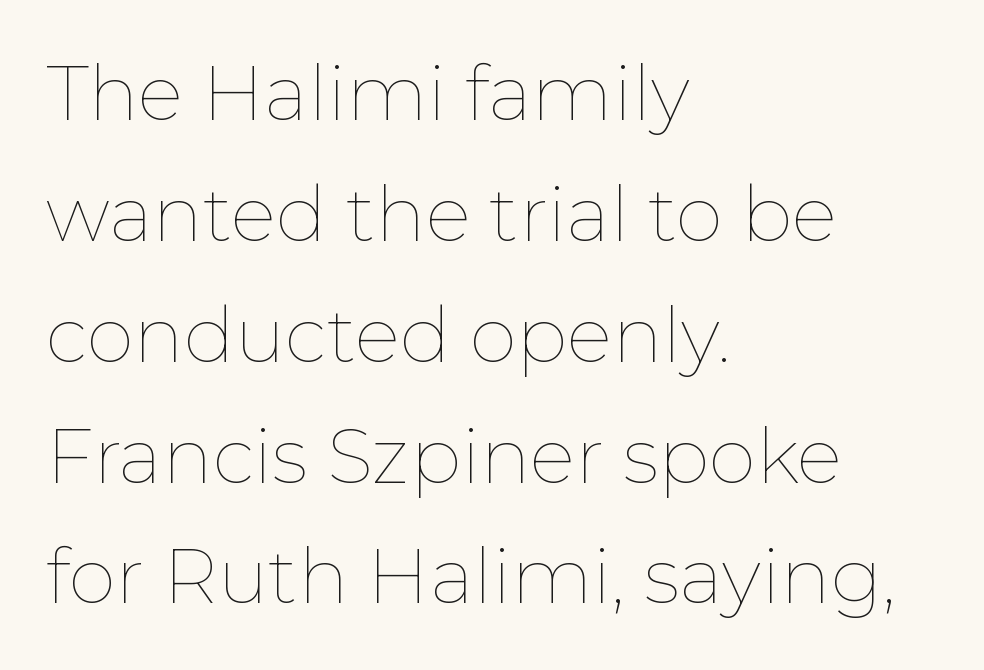
The image shows 76 px thin type, upright; set left-aligned, normal line spacing (1.59x), normal letter spacing, not underlined; low stroke contrast and a medium x-height.
